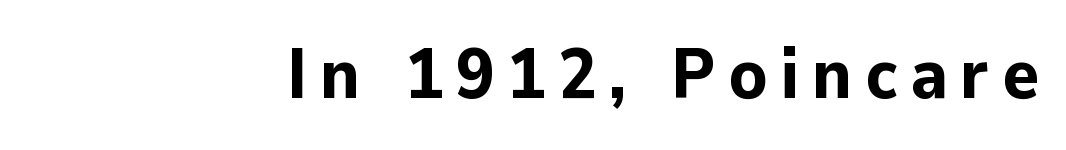
{"serif": "no", "italic": "no", "bold": "yes", "weight": "bold", "width": "normal", "stroke_contrast": "low", "x_height": "medium", "monospaced": "no", "underline": "no", "align": "right", "glyph_px": 70}
